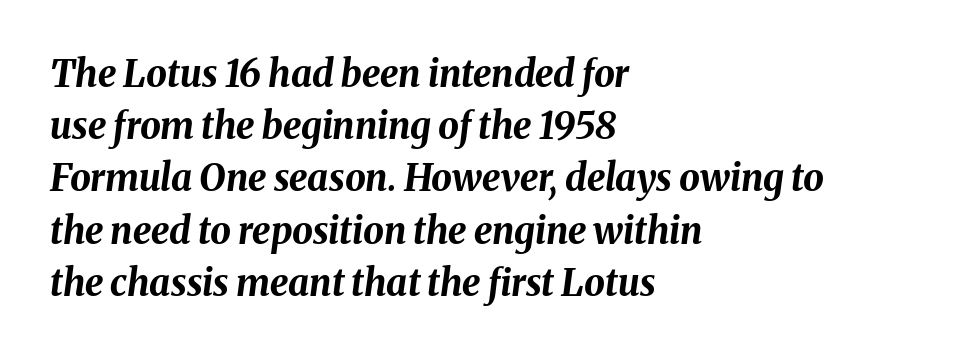
The image shows 37 px bold type, italic (leaning right); set left-aligned, normal line spacing (1.41x), normal letter spacing, not underlined; medium stroke contrast and a medium x-height.
